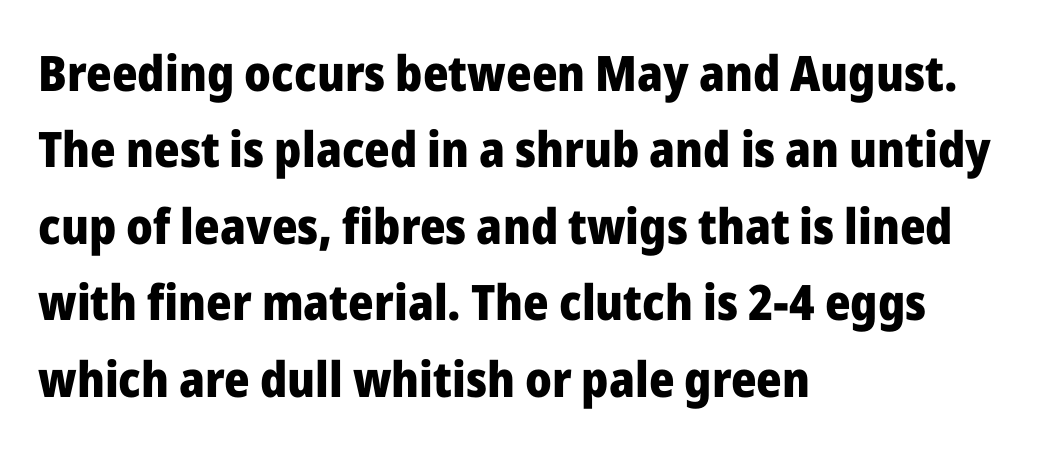
Q: Is the text bold? A: Yes.
Q: Is the text italic (slanted)? A: No, it is upright.
Q: Is the typeface a serif or a sans-serif typeface? A: Sans-serif.
Q: Is the text underlined? A: No.
Q: How is the paragraph aligned? A: Left-aligned.
Q: Is the spacing between letters normal or unusually wide? A: Normal.
Q: Is the spacing between lines tight, normal or loose? A: Normal.
Q: Width (condensed, normal, or wide)? A: Normal.
Q: Stroke contrast? A: Low.
Q: x-height? A: Medium.
Q: Monospaced? A: No.
